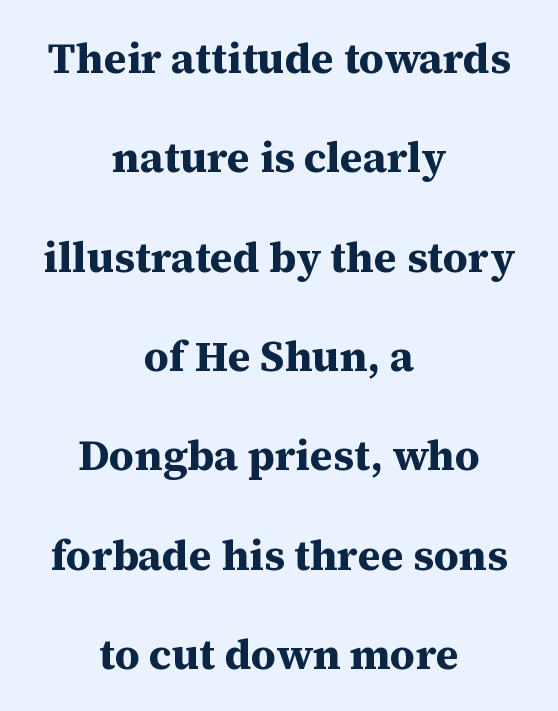
You could not count columns in this text — the font is proportionally spaced. Does the copy run flush right? No — it is centered line by line. Posture: straight, roman, zero tilt. Underlining? Definitely not there. Tracking here is standard; glyphs follow each other at the usual distance.
